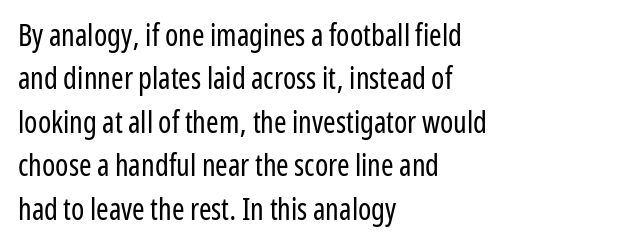
The image shows 30 px regular-weight, condensed sans-serif type, upright; set left-aligned, normal line spacing (1.45x), normal letter spacing, not underlined; low stroke contrast and a medium x-height.
